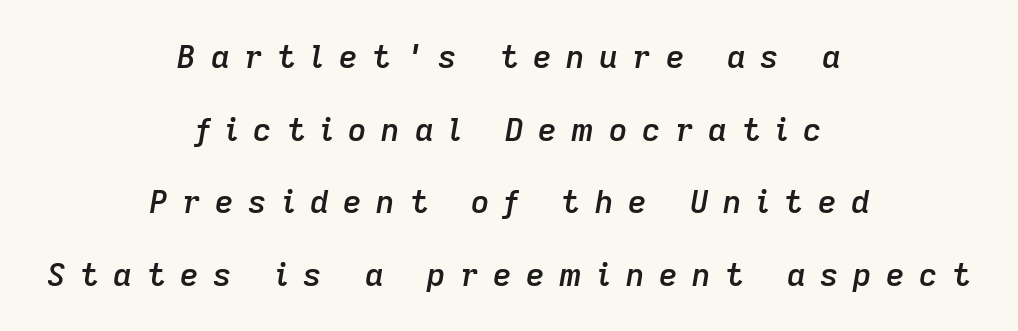
The image shows 32 px semibold type, italic (leaning right); set centered, loose line spacing (2.27x), unusually wide letter spacing (+0.46 em), not underlined; low stroke contrast and a medium x-height.
